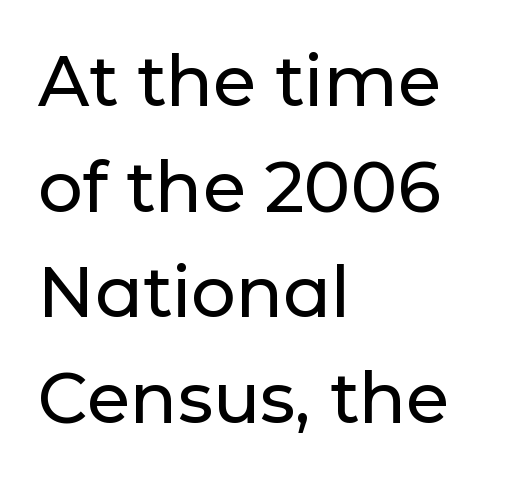
Q: Is the text italic (slanted)? A: No, it is upright.
Q: Is the typeface a serif or a sans-serif typeface? A: Sans-serif.
Q: Is the text underlined? A: No.
Q: How is the paragraph aligned? A: Left-aligned.
Q: Is the spacing between letters normal or unusually wide? A: Normal.
Q: Is the spacing between lines tight, normal or loose? A: Normal.
Q: Width (condensed, normal, or wide)? A: Normal.
Q: Stroke contrast? A: Low.
Q: x-height? A: Medium.
Q: Monospaced? A: No.
